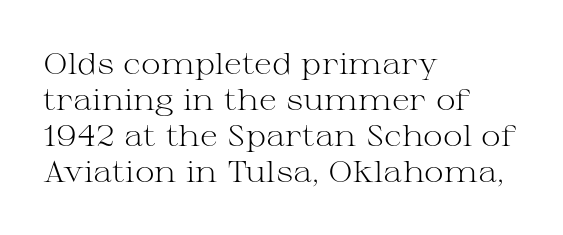
Classification — serif. Where is the straight margin? On the left. Italic: no, the glyphs are upright roman. Weight: not bold — regular or lighter. Only glyphs here, with clear space below each row. Spacing between characters is what you'd get straight out of the box.
